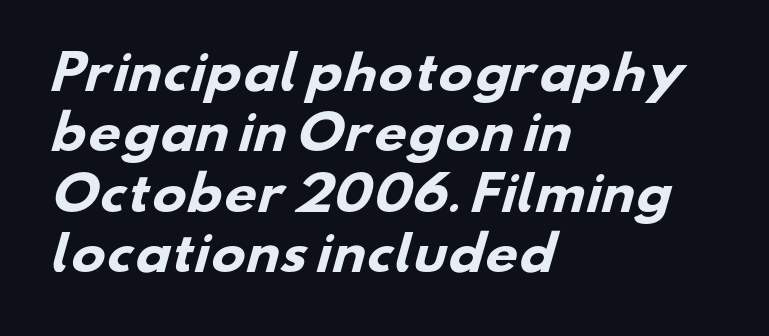
The image shows 46 px heavy, wide sans-serif type; set left-aligned, normal line spacing (1.31x), normal letter spacing, not underlined; low stroke contrast and a small x-height.
